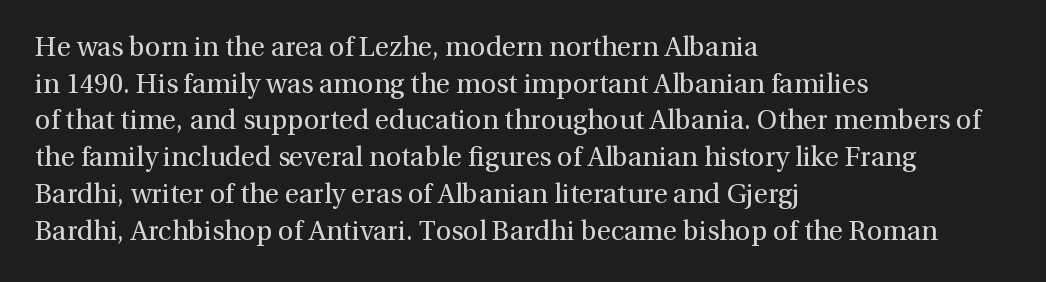
Q: Is the text bold? A: No.
Q: Is the text italic (slanted)? A: No, it is upright.
Q: Is the text underlined? A: No.
Q: How is the paragraph aligned? A: Left-aligned.
Q: Is the spacing between letters normal or unusually wide? A: Normal.
Q: Is the spacing between lines tight, normal or loose? A: Normal.
